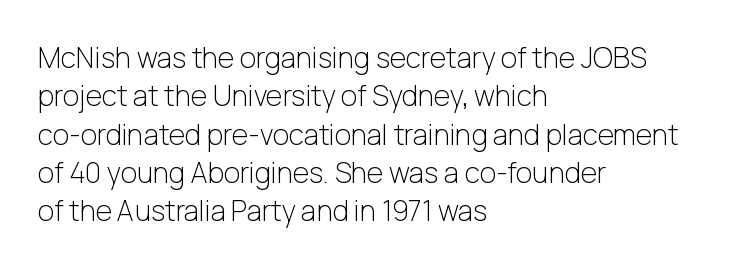
Q: Is the text bold? A: No.
Q: Is the text italic (slanted)? A: No, it is upright.
Q: Is the typeface a serif or a sans-serif typeface? A: Sans-serif.
Q: Is the text underlined? A: No.
Q: How is the paragraph aligned? A: Left-aligned.
Q: Is the spacing between letters normal or unusually wide? A: Normal.
Q: Is the spacing between lines tight, normal or loose? A: Normal.
Q: Width (condensed, normal, or wide)? A: Normal.
Q: Stroke contrast? A: Low.
Q: x-height? A: Medium.
Q: Monospaced? A: No.
